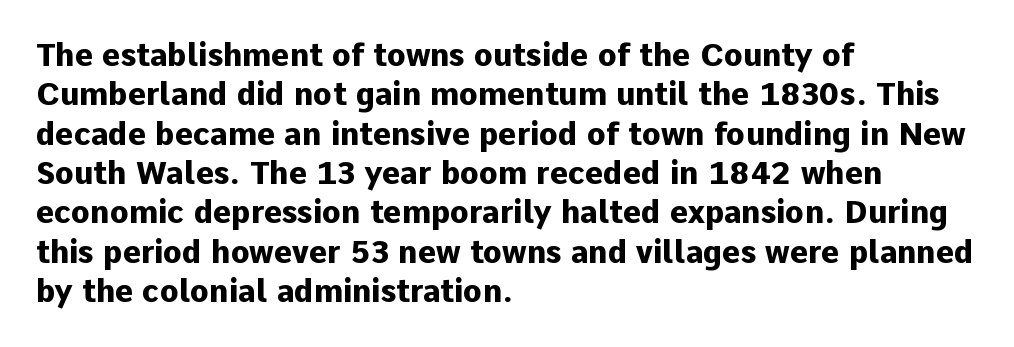
{"serif": "no", "italic": "no", "bold": "yes", "weight": "heavy", "width": "normal", "stroke_contrast": "low", "x_height": "medium", "monospaced": "no", "underline": "no", "align": "left", "line_spacing": "normal", "line_spacing_ratio": 1.27, "letter_spacing": "normal", "letter_spacing_em": 0.0, "glyph_px": 31}
